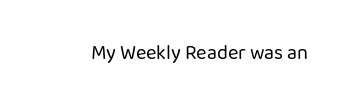
Q: Is the text bold? A: No.
Q: Is the text italic (slanted)? A: No, it is upright.
Q: Is the text underlined? A: No.
Q: Is the spacing between letters normal or unusually wide? A: Normal.
